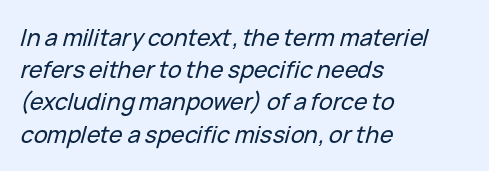
{"italic": "yes", "lean": "right", "slant_degrees": 15, "underline": "no", "align": "left", "line_spacing": "normal", "line_spacing_ratio": 1.4, "letter_spacing": "normal", "letter_spacing_em": 0.0, "glyph_px": 23}
